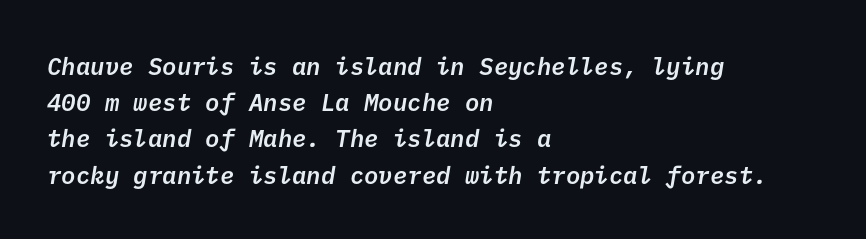
Q: Is the text bold? A: Semi-bold.
Q: Is the text underlined? A: No.
Q: How is the paragraph aligned? A: Left-aligned.
Q: Is the spacing between letters normal or unusually wide? A: Normal.
Q: Is the spacing between lines tight, normal or loose? A: Normal.
